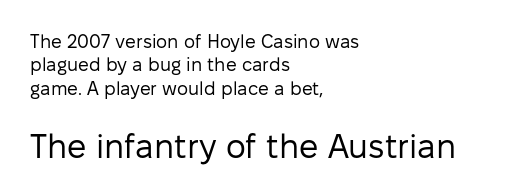
Q: Is the text bold? A: No.
Q: Is the text italic (slanted)? A: No, it is upright.
Q: Is the typeface a serif or a sans-serif typeface? A: Sans-serif.
Q: Is the text underlined? A: No.
Q: How is the paragraph aligned? A: Left-aligned.
Q: Is the spacing between letters normal or unusually wide? A: Normal.
Q: Which block of text is set in a larger size, the first (top) or the second (bottom)? A: The second (bottom) one.
Q: Width (condensed, normal, or wide)? A: Normal.
Q: Stroke contrast? A: Low.
Q: x-height? A: Medium.
Q: Monospaced? A: No.
